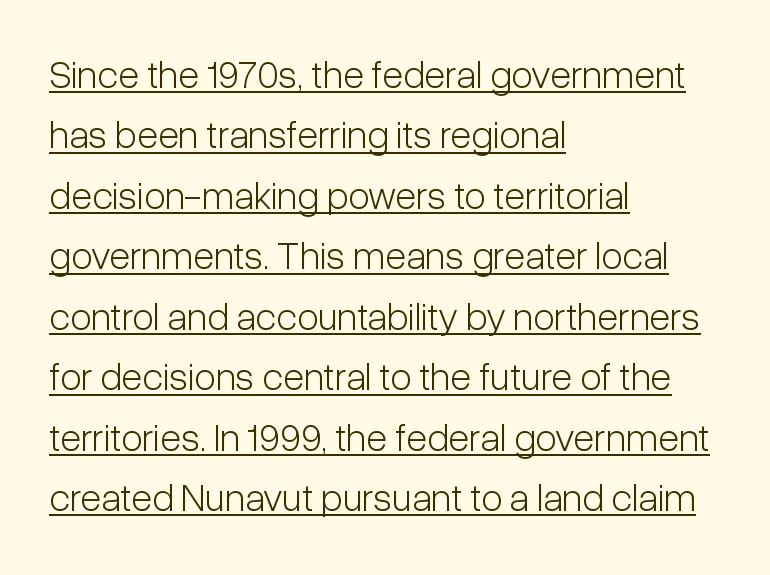
{"serif": "no", "italic": "no", "bold": "no", "weight": "light", "width": "condensed", "stroke_contrast": "low", "x_height": "medium", "monospaced": "no", "underline": "yes", "align": "left", "line_spacing": "normal", "line_spacing_ratio": 1.55, "letter_spacing": "normal", "letter_spacing_em": 0.0, "glyph_px": 39}
